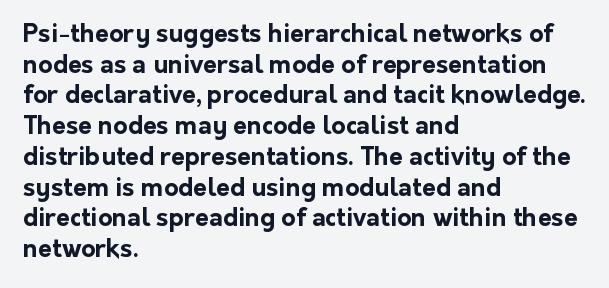
The image shows 25 px bold type, upright; set left-aligned, line spacing 1.23x, normal letter spacing, not underlined.
